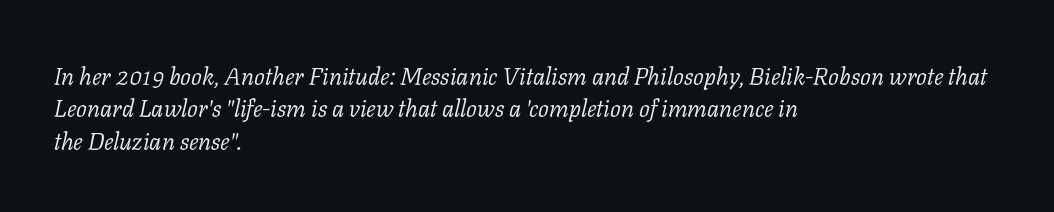
{"italic": "yes", "lean": "right", "slant_degrees": 11, "bold": "no", "underline": "no", "align": "left", "line_spacing": "normal", "line_spacing_ratio": 1.35, "letter_spacing": "normal", "letter_spacing_em": 0.0, "glyph_px": 24}
